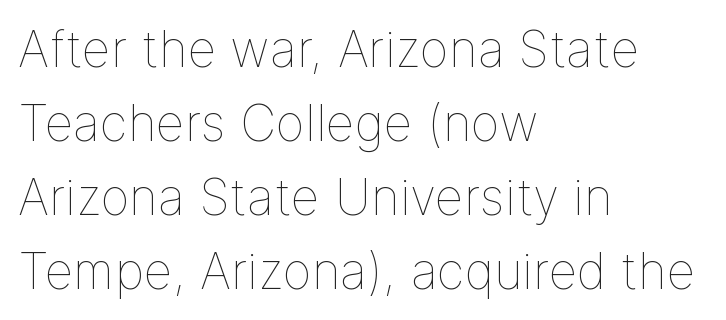
Q: Is the text bold? A: No.
Q: Is the text italic (slanted)? A: No, it is upright.
Q: Is the text underlined? A: No.
Q: How is the paragraph aligned? A: Left-aligned.
Q: Is the spacing between letters normal or unusually wide? A: Normal.
Q: Is the spacing between lines tight, normal or loose? A: Normal.
Q: Width (condensed, normal, or wide)? A: Normal.
Q: Stroke contrast? A: Low.
Q: x-height? A: Medium.
Q: Monospaced? A: No.
